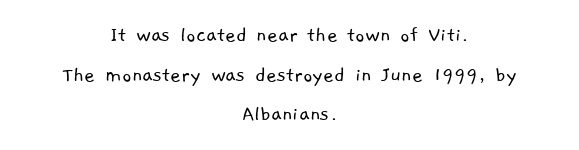
The image shows 23 px text type; set centered, line spacing 1.72x, normal letter spacing, not underlined.
